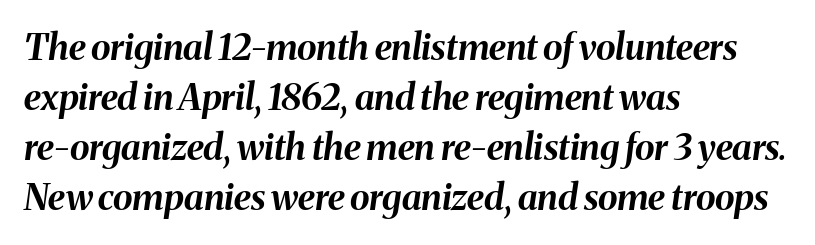
There's an unmistakable incline to the writing here. The letters advance in unequal steps, a hallmark of proportional type. The tracking reads as untouched default to a designer's eye. Casual observation: everything's shoved over to the left.
